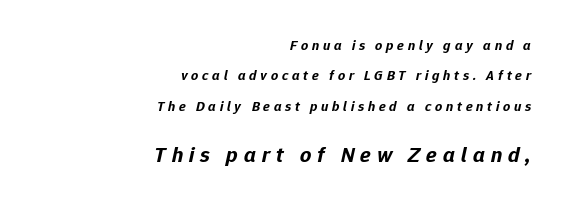
{"italic": "yes", "lean": "right", "slant_degrees": 12, "bold": "yes", "underline": "no", "align": "right", "line_spacing": "loose", "line_spacing_ratio": 2.17, "letter_spacing": "wide", "letter_spacing_em": 0.27, "larger_block": "second", "size_ratio": 1.57, "glyph_px": 22}
